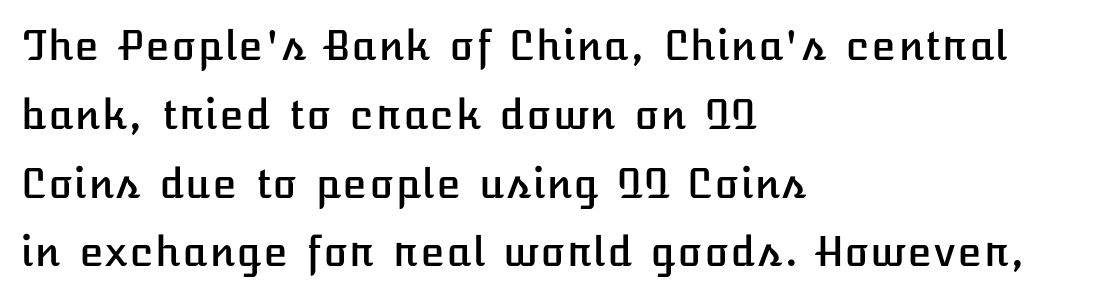
The image shows 40 px text type, upright; set left-aligned, line spacing 1.72x, normal letter spacing, not underlined; low stroke contrast and a medium x-height.
